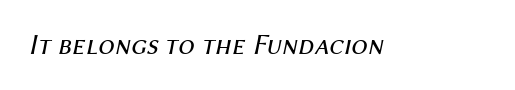
{"italic": "yes", "lean": "right", "slant_degrees": 12, "bold": "no", "weight": "regular", "width": "normal", "stroke_contrast": "medium", "x_height": "medium", "monospaced": "no", "underline": "no", "letter_spacing": "normal", "letter_spacing_em": 0.0, "glyph_px": 29}
